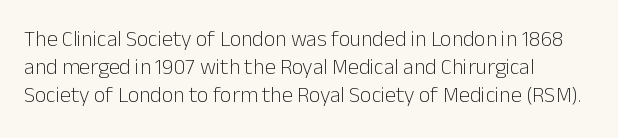
No extra ink here — the face is not bold. Students, observe: this is what conventionally led text looks like. Visually the block forms a straight wall on the left and a jagged coastline on the right. Clear beneath every line of the passage.
